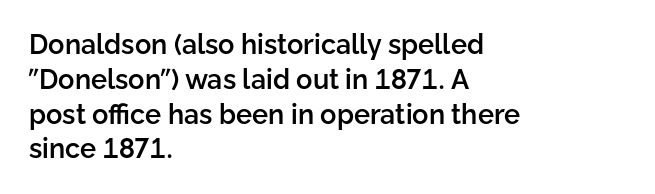
Q: Is the text bold? A: Semi-bold.
Q: Is the text italic (slanted)? A: No, it is upright.
Q: Is the text underlined? A: No.
Q: How is the paragraph aligned? A: Left-aligned.
Q: Is the spacing between letters normal or unusually wide? A: Normal.
Q: Is the spacing between lines tight, normal or loose? A: Normal.
